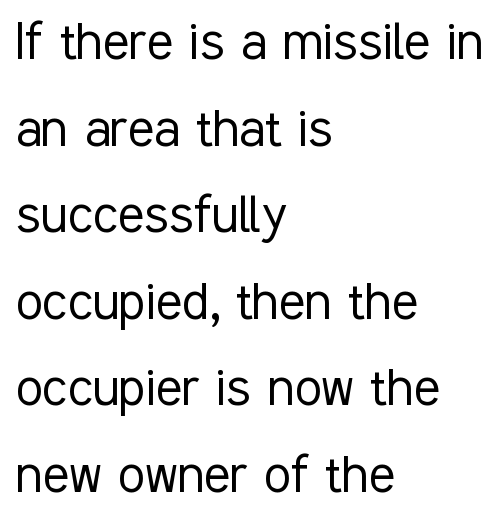
Q: Is the text bold? A: No.
Q: Is the text italic (slanted)? A: No, it is upright.
Q: Is the typeface a serif or a sans-serif typeface? A: Sans-serif.
Q: Is the text underlined? A: No.
Q: How is the paragraph aligned? A: Left-aligned.
Q: Is the spacing between letters normal or unusually wide? A: Normal.
Q: Is the spacing between lines tight, normal or loose? A: Normal.
Q: Width (condensed, normal, or wide)? A: Condensed.
Q: Stroke contrast? A: Low.
Q: x-height? A: Medium.
Q: Monospaced? A: No.
